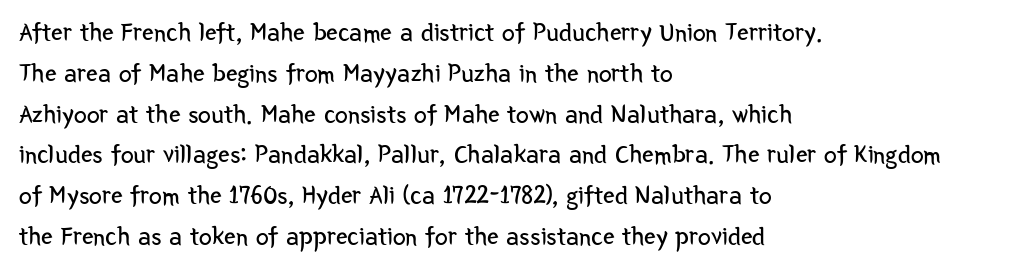
Q: Is the text bold? A: No.
Q: Is the text italic (slanted)? A: No, it is upright.
Q: Is the text underlined? A: No.
Q: How is the paragraph aligned? A: Left-aligned.
Q: Is the spacing between letters normal or unusually wide? A: Normal.
Q: Is the spacing between lines tight, normal or loose? A: Normal.
